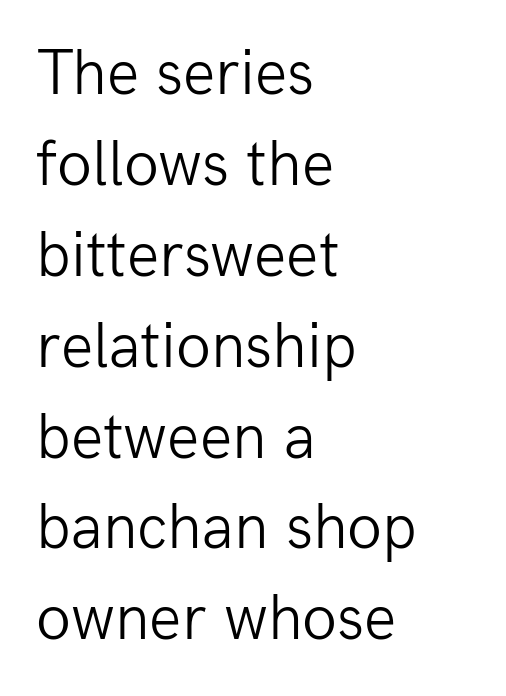
The image shows 64 px light sans-serif type, upright; set left-aligned, normal line spacing (1.42x), normal letter spacing, not underlined; low stroke contrast and a medium x-height.
